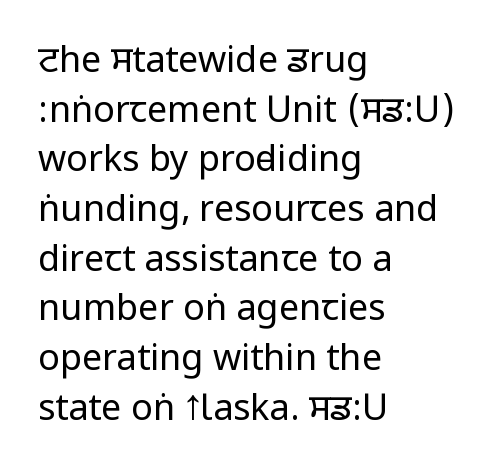
The image shows 36 px regular-weight, condensed sans-serif type, upright; set left-aligned, normal line spacing (1.38x), normal letter spacing, not underlined; low stroke contrast.
